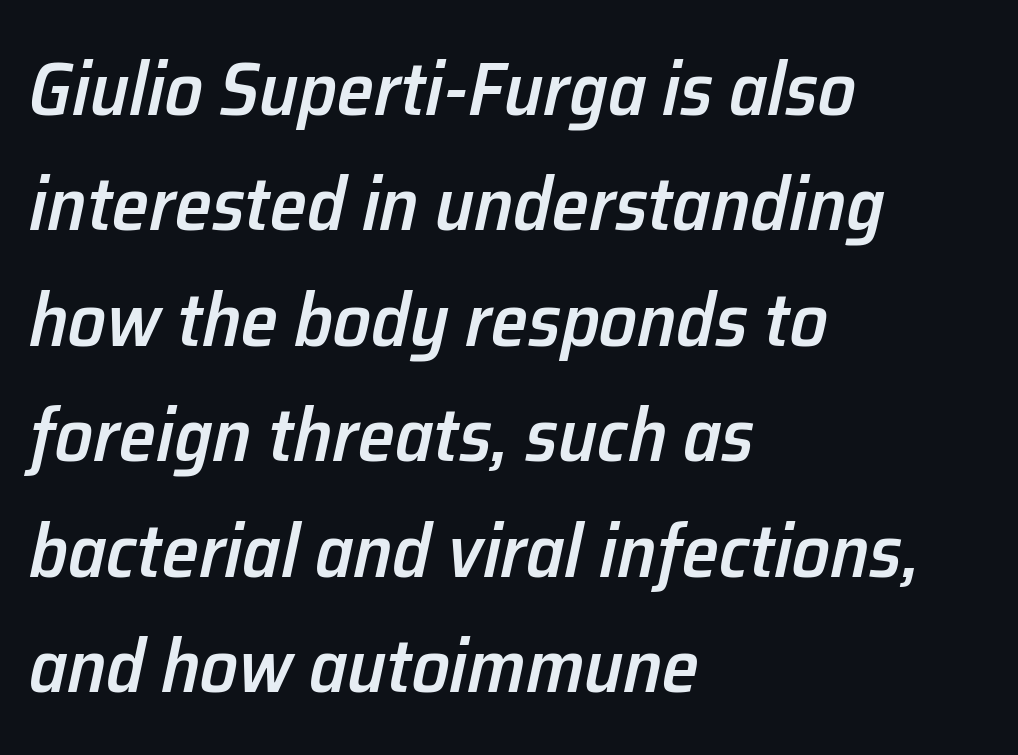
Q: Is the text bold? A: Semi-bold.
Q: Is the text italic (slanted)? A: Yes, it leans right by about 12 degrees.
Q: Is the text underlined? A: No.
Q: How is the paragraph aligned? A: Left-aligned.
Q: Is the spacing between letters normal or unusually wide? A: Normal.
Q: Is the spacing between lines tight, normal or loose? A: Normal.
Q: Width (condensed, normal, or wide)? A: Normal.
Q: Stroke contrast? A: Low.
Q: x-height? A: Medium.
Q: Monospaced? A: No.
